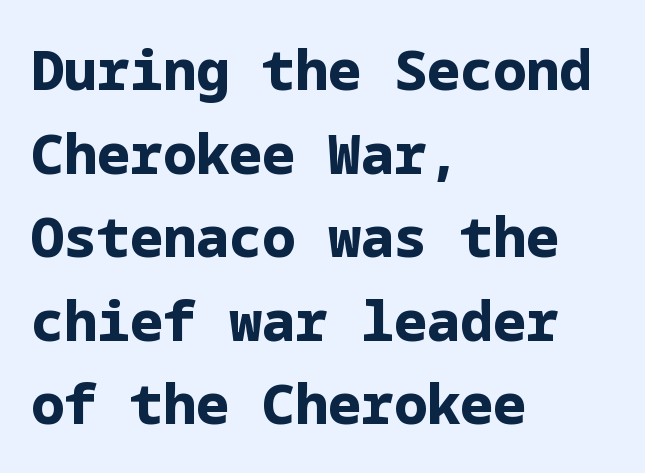
Decoration check: the copy has no underline. How would I describe the line gaps? Plain and ordinary. Chunky letters — that's bold for sure. Observe the ordinary spacing: letters are neighbours, not strangers.
